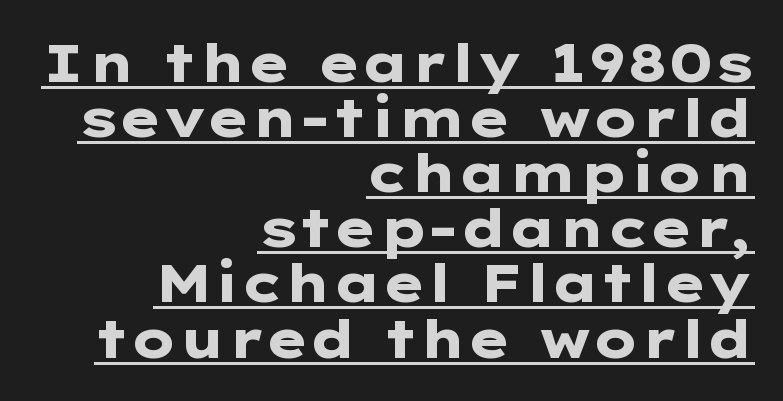
Successive baselines arrive quickly, one right under another. The horizontal fit of the characters is conventional and even. The glyphs have the mass of a bold cut. The typesetter chose a ragged-left arrangement here. Underline: present.
